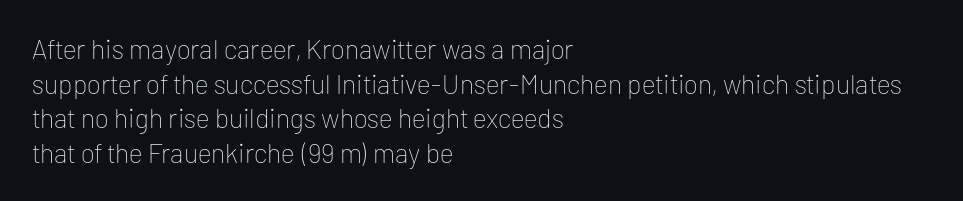
{"italic": "no", "bold": "no", "underline": "no", "align": "left", "line_spacing": "normal", "line_spacing_ratio": 1.28, "letter_spacing": "normal", "letter_spacing_em": 0.0, "glyph_px": 27}
